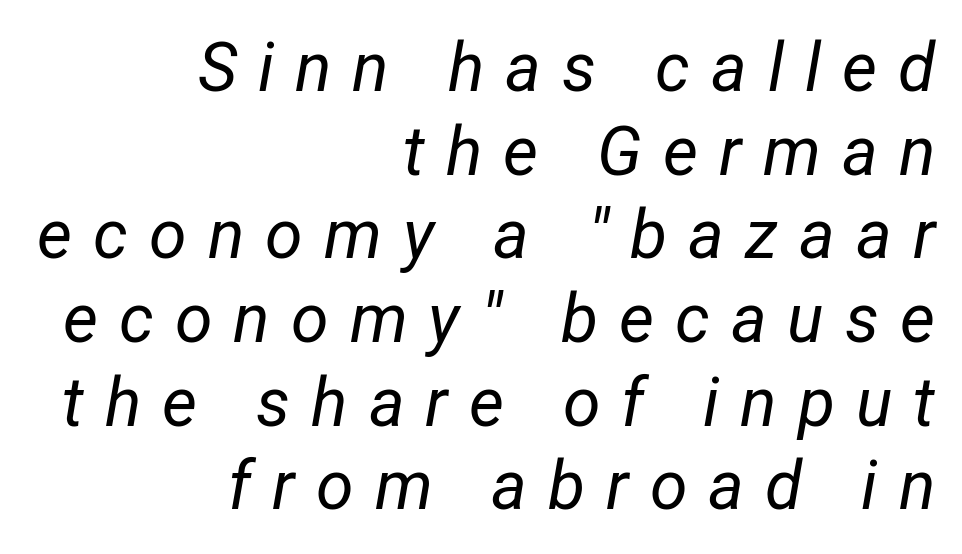
Do the characters align in a grid? No, the font is proportional. Stroke mass is kept to a normal reading level or below. The specimen omits any rule beneath the text block's lines. The letterforms stand isolated, each surrounded by extra space. Characters are canted at an angle relative to the baseline's perpendicular.
